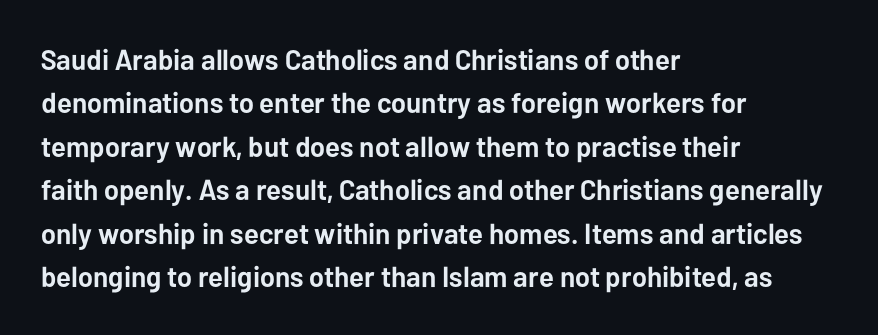
The strokes are fattened all the way to bold. Line spacing here is normal. Check where the strokes stop: nothing finishes them off — pure sans. Just letters on the line, the space beneath them empty. Does the copy run flush right? No — it runs flush left. Varying glyph widths throughout — classic text-font behaviour.
